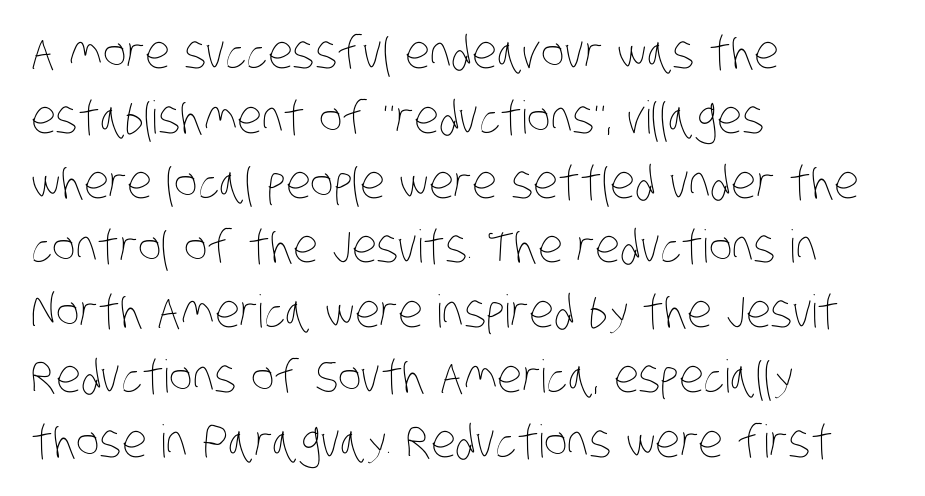
{"bold": "no", "weight": "thin", "width": "condensed", "stroke_contrast": "low", "x_height": "large", "monospaced": "no", "underline": "no", "align": "left", "line_spacing": "normal", "line_spacing_ratio": 1.44, "letter_spacing": "normal", "letter_spacing_em": 0.0, "glyph_px": 45}
